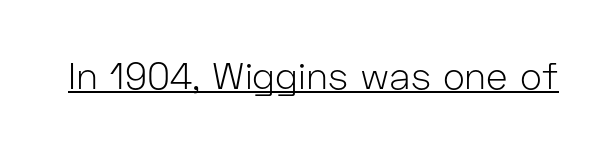
The passage shown is typed in a proportional face where columns would drift. Inter-character spacing is left at the font's built-in metrics. I'd call this a sans setting — the letters go barefoot. The letterforms sit at book weight or below. The letters stand straight up with perfectly vertical stems.
